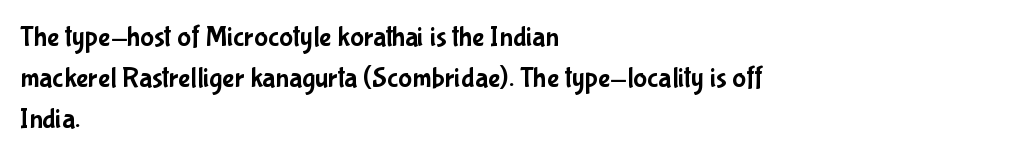
{"serif": "no", "italic": "no", "width": "condensed", "stroke_contrast": "low", "x_height": "medium", "monospaced": "no", "underline": "no", "align": "left", "line_spacing": "normal", "line_spacing_ratio": 1.41, "letter_spacing": "normal", "letter_spacing_em": 0.0, "glyph_px": 29}
